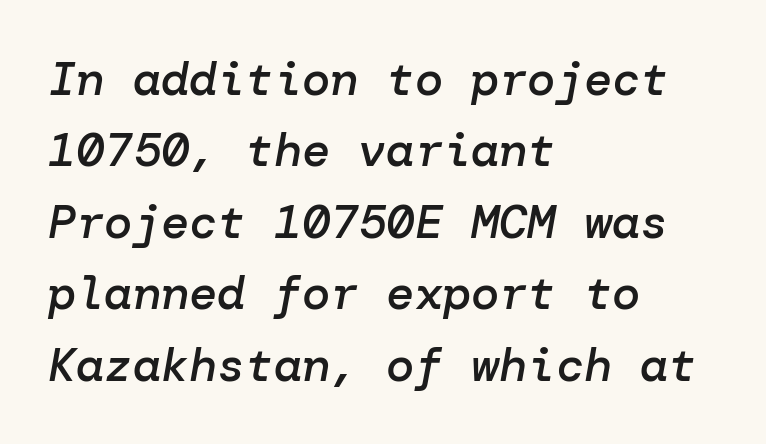
The image shows 47 px semibold type, italic (leaning right); set left-aligned, normal line spacing (1.52x), normal letter spacing, not underlined; low stroke contrast and a medium x-height.
